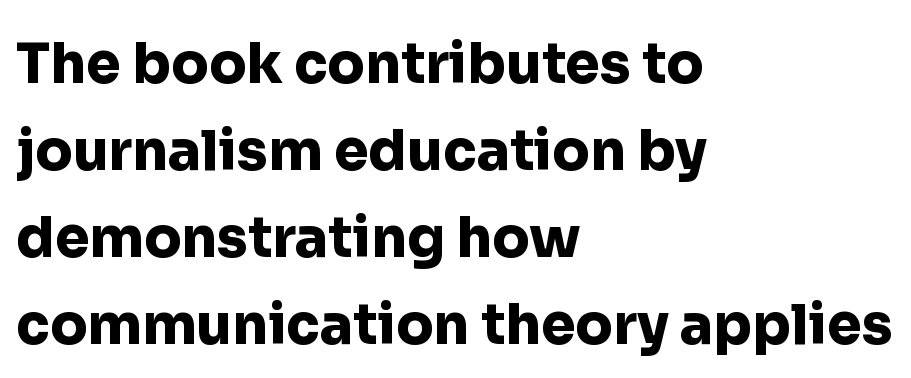
The strip under each line holds only bare page. The typesetter chose a ragged-right arrangement here. This sample uses plain, unmodified letter spacing. One glance says typical: line gaps are just what's usual.
